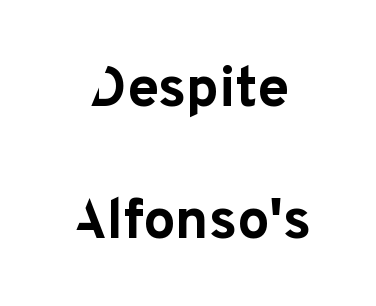
Compared with typical paragraphs, the rows here are farther apart. The foot of each line stays bare and open. Compared with a flush-left layout, this one balances lines on the center instead. Every character sits straight up, as roman type does.
